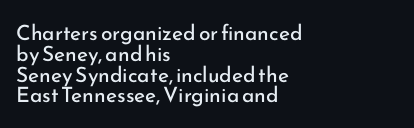
The image shows 21 px text type, upright; set left-aligned, tight line spacing (0.99x), normal letter spacing, not underlined.
